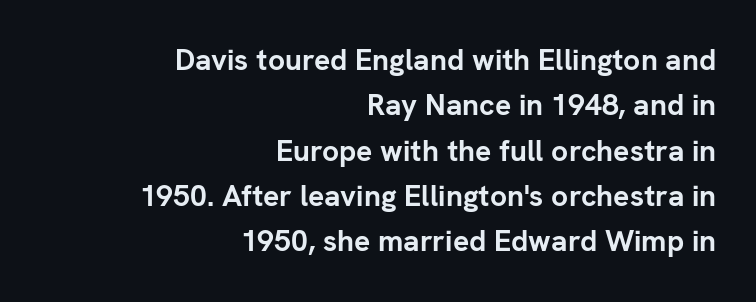
Q: Is the text bold? A: Yes.
Q: Is the text italic (slanted)? A: No, it is upright.
Q: Is the typeface a serif or a sans-serif typeface? A: Sans-serif.
Q: Is the text underlined? A: No.
Q: How is the paragraph aligned? A: Right-aligned.
Q: Is the spacing between letters normal or unusually wide? A: Normal.
Q: Is the spacing between lines tight, normal or loose? A: Normal.
Q: Width (condensed, normal, or wide)? A: Normal.
Q: Stroke contrast? A: Low.
Q: x-height? A: Medium.
Q: Monospaced? A: No.
